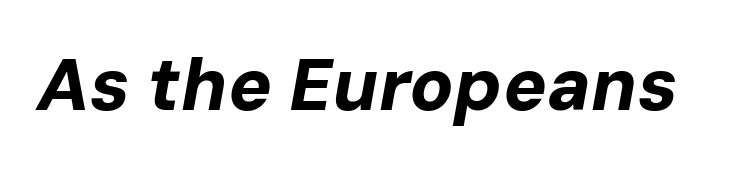
Nobody drew a line under any word here. I'd describe the lettering as bold — thick and assertive. Characters are canted at an angle relative to the baseline's perpendicular. Varying glyph widths throughout — classic text-font behaviour. The type is set solid horizontally, with unmodified tracking.
